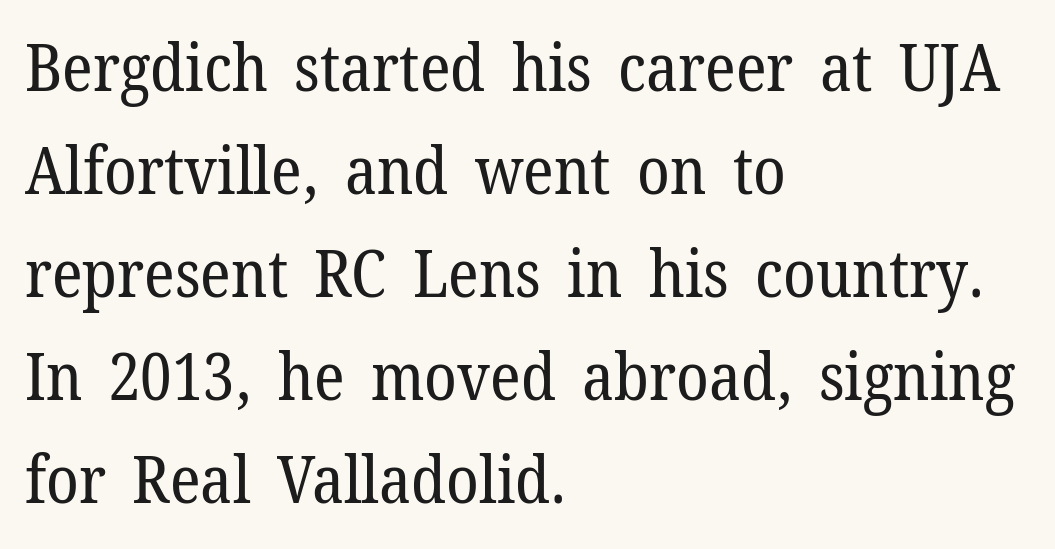
Left-aligned paragraph, ragged on the right. Spacing between characters is what you'd get straight out of the box. Bare-footed words on every line. This is not heavy type; no bold has been used.
